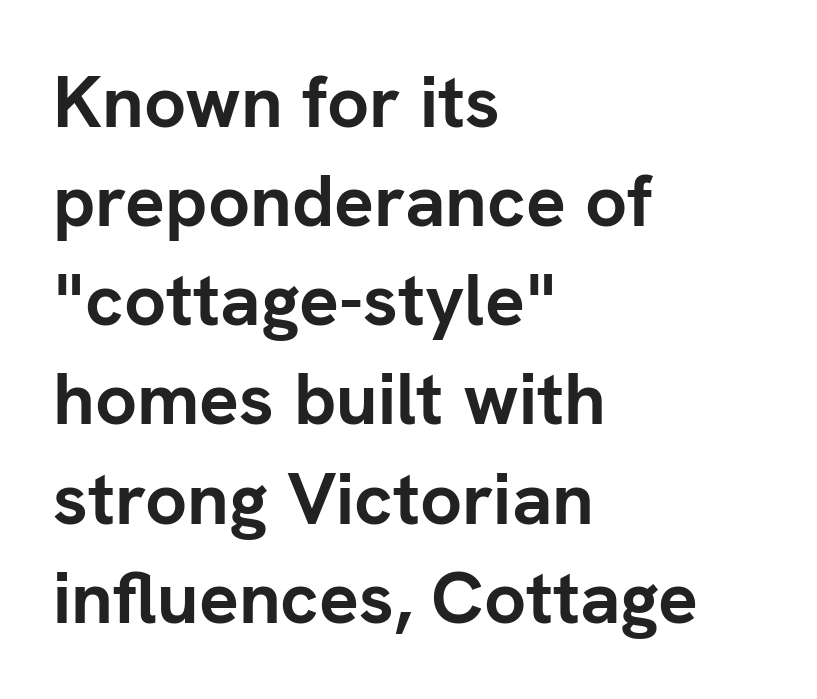
Q: Is the text bold? A: Yes.
Q: Is the text italic (slanted)? A: No, it is upright.
Q: Is the typeface a serif or a sans-serif typeface? A: Sans-serif.
Q: Is the text underlined? A: No.
Q: How is the paragraph aligned? A: Left-aligned.
Q: Is the spacing between letters normal or unusually wide? A: Normal.
Q: Is the spacing between lines tight, normal or loose? A: Normal.
Q: Width (condensed, normal, or wide)? A: Normal.
Q: Stroke contrast? A: Low.
Q: x-height? A: Medium.
Q: Monospaced? A: No.
